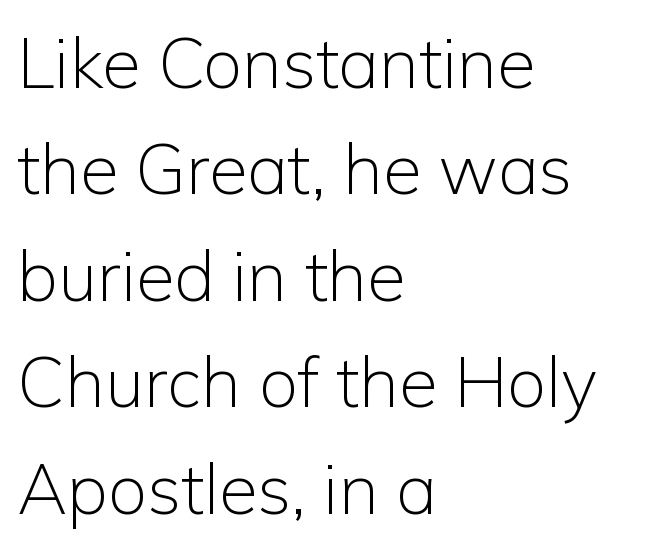
Q: Is the text bold? A: No.
Q: Is the text italic (slanted)? A: No, it is upright.
Q: Is the typeface a serif or a sans-serif typeface? A: Sans-serif.
Q: Is the text underlined? A: No.
Q: How is the paragraph aligned? A: Left-aligned.
Q: Is the spacing between letters normal or unusually wide? A: Normal.
Q: Is the spacing between lines tight, normal or loose? A: Normal.
Q: Width (condensed, normal, or wide)? A: Normal.
Q: Stroke contrast? A: Low.
Q: x-height? A: Medium.
Q: Monospaced? A: No.
